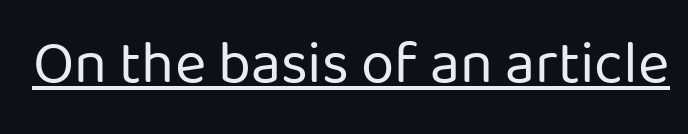
Q: Is the text bold? A: No.
Q: Is the text italic (slanted)? A: No, it is upright.
Q: Is the typeface a serif or a sans-serif typeface? A: Sans-serif.
Q: Is the text underlined? A: Yes.
Q: Is the spacing between letters normal or unusually wide? A: Normal.
Q: Width (condensed, normal, or wide)? A: Normal.
Q: Stroke contrast? A: Low.
Q: x-height? A: Medium.
Q: Monospaced? A: No.
